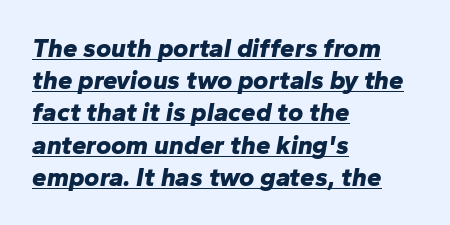
Q: Is the text bold? A: Yes.
Q: Is the text italic (slanted)? A: Yes, it leans right by about 10 degrees.
Q: Is the text underlined? A: Yes.
Q: How is the paragraph aligned? A: Left-aligned.
Q: Is the spacing between letters normal or unusually wide? A: Normal.
